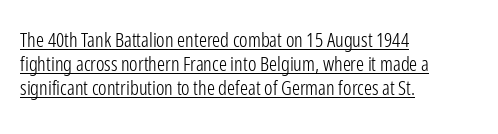
One-word summary of the alignment: left. Posture: upright roman. Letter spacing: default. The rendering uses the underline text-decoration.
